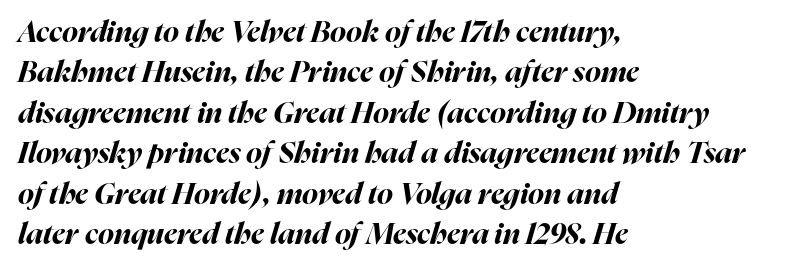
The setting favours the left margin, as ordinary paragraphs usually do. The letters sit at their default tracking, neither squeezed nor spread. Regarding leading, the lines here are spaced in the standard way. The passage shown is emphatically bold. Check under the words: just untouched page.
